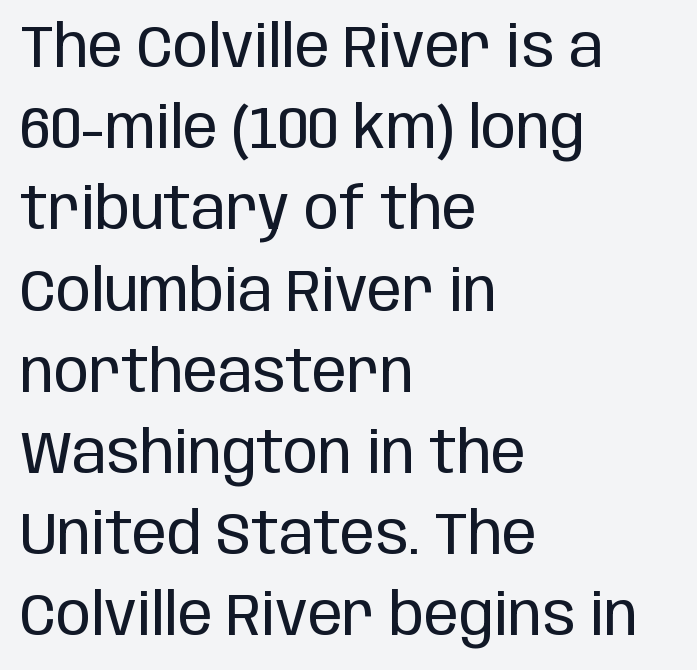
Q: Is the text bold? A: No.
Q: Is the text italic (slanted)? A: No, it is upright.
Q: Is the typeface a serif or a sans-serif typeface? A: Sans-serif.
Q: Is the text underlined? A: No.
Q: How is the paragraph aligned? A: Left-aligned.
Q: Is the spacing between letters normal or unusually wide? A: Normal.
Q: Is the spacing between lines tight, normal or loose? A: Normal.
Q: Width (condensed, normal, or wide)? A: Condensed.
Q: Stroke contrast? A: Low.
Q: x-height? A: Large.
Q: Monospaced? A: No.
